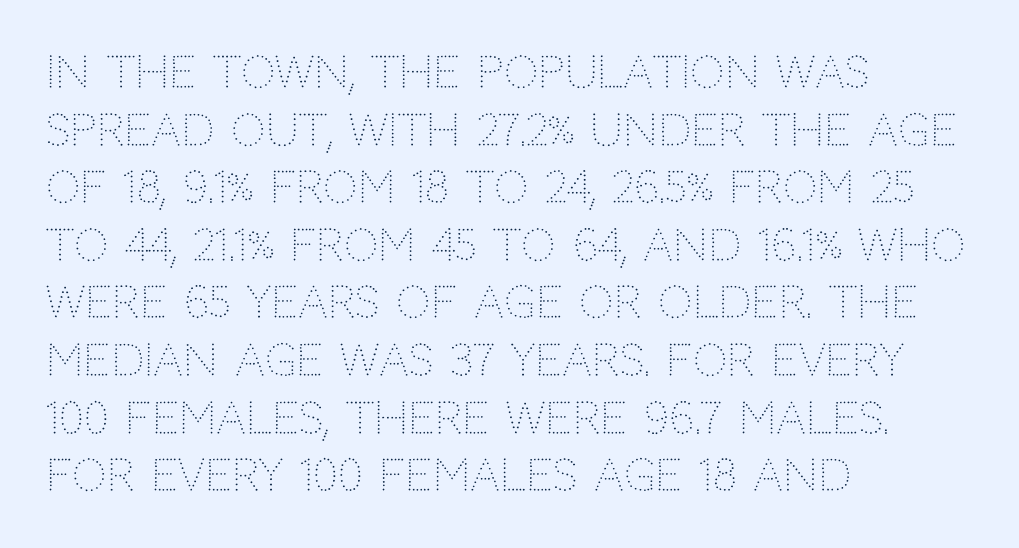
Q: Is the text bold? A: No.
Q: Is the text italic (slanted)? A: No, it is upright.
Q: Is the typeface a serif or a sans-serif typeface? A: Sans-serif.
Q: Is the text underlined? A: No.
Q: How is the paragraph aligned? A: Left-aligned.
Q: Is the spacing between letters normal or unusually wide? A: Normal.
Q: Is the spacing between lines tight, normal or loose? A: Normal.
Q: Width (condensed, normal, or wide)? A: Normal.
Q: Stroke contrast? A: Low.
Q: x-height? A: Large.
Q: Monospaced? A: No.
